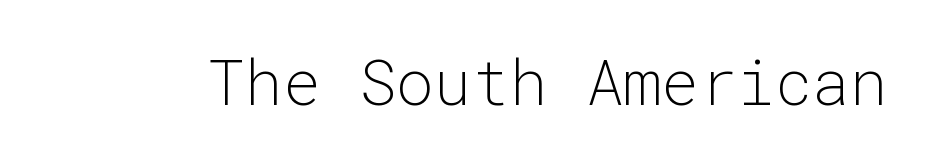
Q: Is the text bold? A: No.
Q: Is the text italic (slanted)? A: No, it is upright.
Q: Is the typeface a serif or a sans-serif typeface? A: Sans-serif.
Q: Is the text underlined? A: No.
Q: Is the spacing between letters normal or unusually wide? A: Normal.
Q: Width (condensed, normal, or wide)? A: Normal.
Q: Stroke contrast? A: Low.
Q: x-height? A: Medium.
Q: Monospaced? A: Yes.
